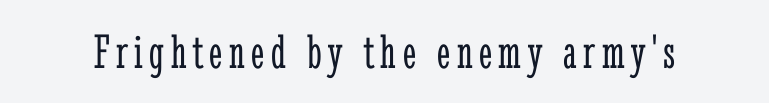
{"serif": "yes", "italic": "no", "bold": "no", "weight": "light", "width": "condensed", "stroke_contrast": "low", "x_height": "medium", "monospaced": "no", "underline": "no", "glyph_px": 50}
